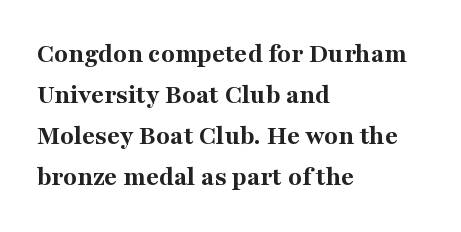
Descenders hang freely into open space. Does the copy run flush right? No — it runs flush left. The rendering uses a bold face; every stroke is thick and dark. The passage shown is typed in a proportional face where columns would drift. Nothing unusual about the tracking: characters are spaced as the font intends.
